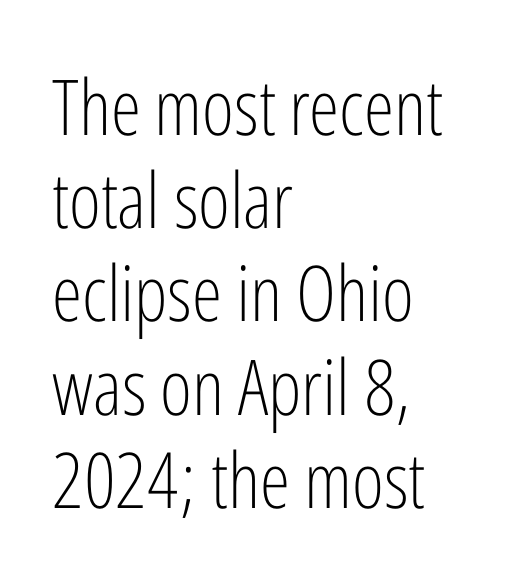
Is the block centered? No — it sits flush against the left margin. I'd call this a sans setting — the letters go barefoot. Check the space under the baseline: it is left empty. No letter is thick-stroked: the sample isn't bold. Upright lettering throughout.
